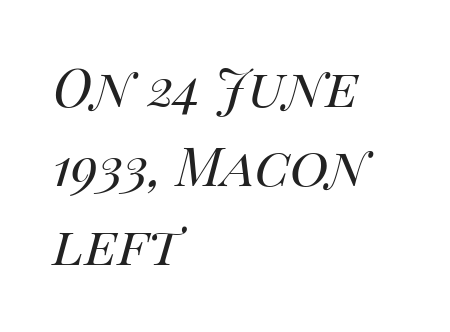
Q: Is the text bold? A: No.
Q: Is the text italic (slanted)? A: Yes, it leans right by about 14 degrees.
Q: Is the text underlined? A: No.
Q: How is the paragraph aligned? A: Left-aligned.
Q: Is the spacing between letters normal or unusually wide? A: Normal.
Q: Width (condensed, normal, or wide)? A: Normal.
Q: Stroke contrast? A: High.
Q: x-height? A: Large.
Q: Monospaced? A: No.
